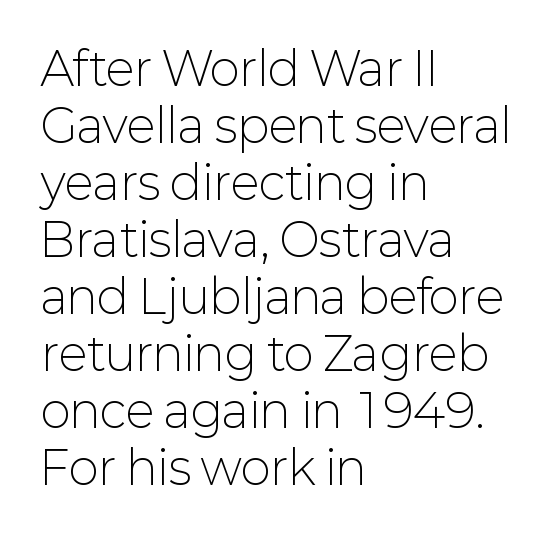
Has an underline been added? It has not. The paragraph has a hard left edge and a soft right edge. Each letter's strokes conclude bluntly, with no projecting serifs. This sample uses an upright cut, with every glyph sitting square on the baseline.
